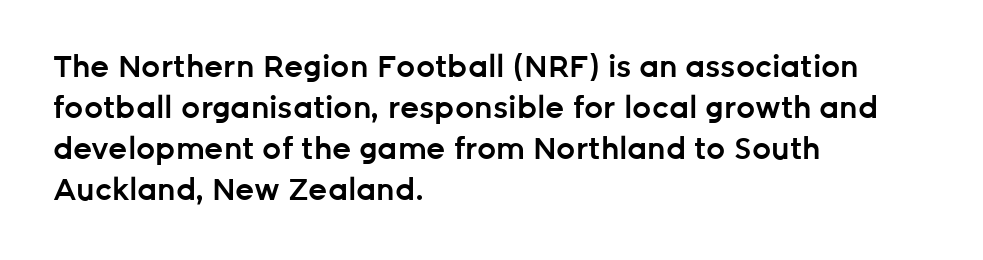
The image shows 30 px semibold sans-serif type, upright; set left-aligned, normal line spacing (1.37x), normal letter spacing, not underlined; low stroke contrast and a medium x-height.
